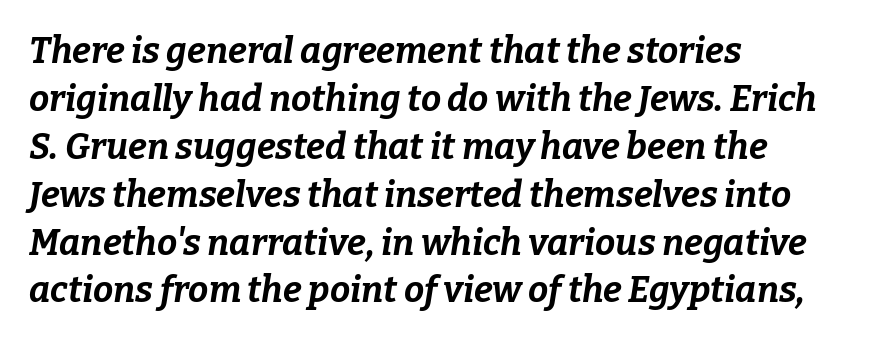
Q: Is the text bold? A: Yes.
Q: Is the text italic (slanted)? A: Yes, it leans right by about 9 degrees.
Q: Is the text underlined? A: No.
Q: How is the paragraph aligned? A: Left-aligned.
Q: Is the spacing between letters normal or unusually wide? A: Normal.
Q: Is the spacing between lines tight, normal or loose? A: Normal.
Q: Width (condensed, normal, or wide)? A: Normal.
Q: Stroke contrast? A: Low.
Q: x-height? A: Medium.
Q: Monospaced? A: No.
